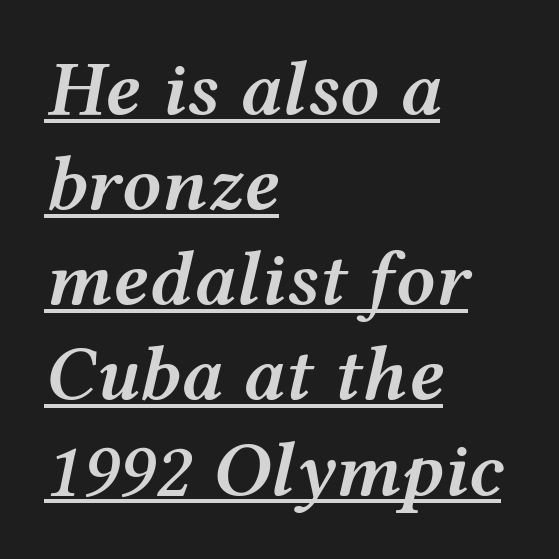
The image shows 78 px semibold, wide type, italic (leaning right); set left-aligned, line spacing 1.22x, normal letter spacing, underlined; medium stroke contrast and a medium x-height.
